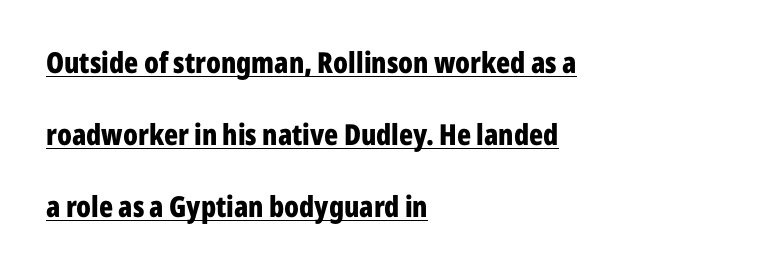
{"serif": "no", "italic": "no", "bold": "yes", "weight": "bold", "width": "condensed", "stroke_contrast": "low", "x_height": "medium", "monospaced": "no", "underline": "yes", "align": "left", "line_spacing": "loose", "line_spacing_ratio": 2.48, "letter_spacing": "normal", "letter_spacing_em": 0.0, "glyph_px": 29}
